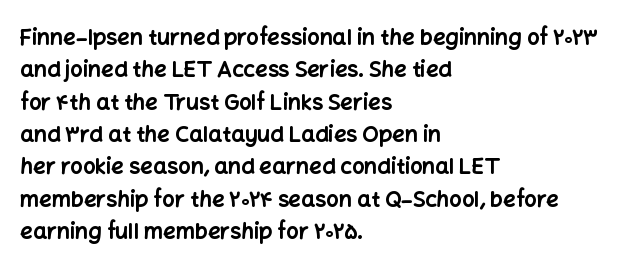
{"italic": "no", "bold": "yes", "underline": "no", "align": "left", "line_spacing": "normal", "line_spacing_ratio": 1.47, "letter_spacing": "normal", "letter_spacing_em": 0.0, "glyph_px": 22}
